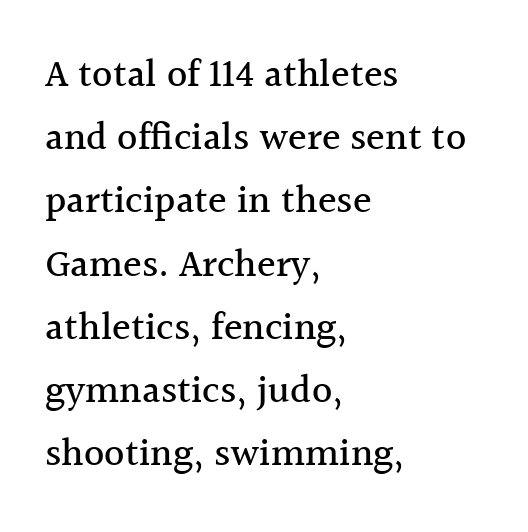
{"serif": "yes", "italic": "no", "width": "normal", "x_height": "medium", "monospaced": "no", "underline": "no", "align": "left", "line_spacing": "normal", "line_spacing_ratio": 1.62, "letter_spacing": "normal", "letter_spacing_em": 0.0, "glyph_px": 39}
